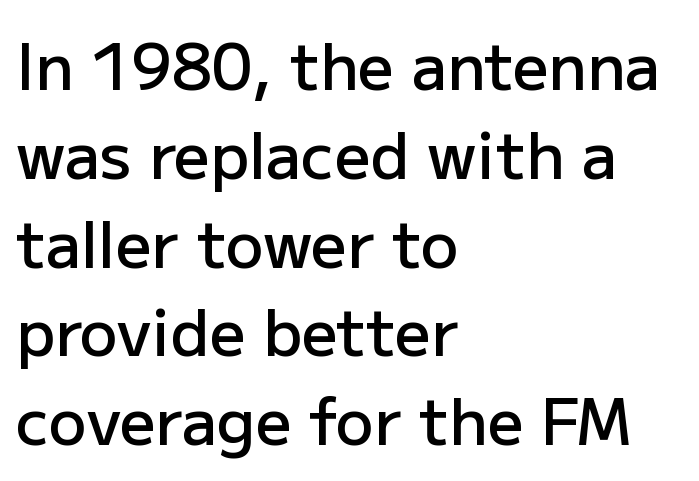
The typeface chosen for these lines omits serifs. Notice how descenders clear the ascenders below comfortably — that's standard leading. Every row of glyphs begins at an identical x-position on the left. Characters remain perfectly vertical along every line. Heft: intermediate — a semibold.
